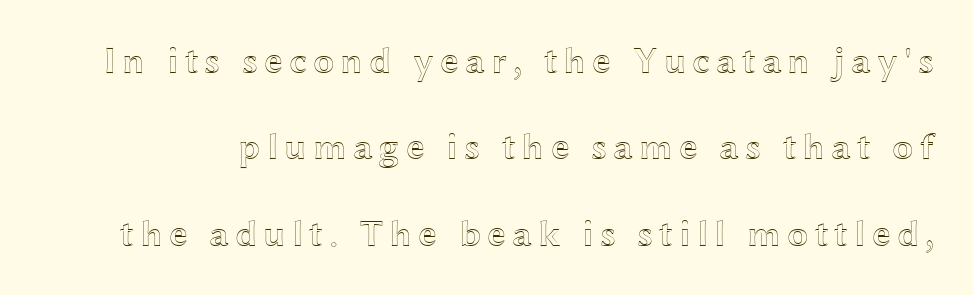
{"italic": "no", "width": "wide", "x_height": "medium", "monospaced": "no", "underline": "no", "line_spacing": "loose", "line_spacing_ratio": 2.27, "glyph_px": 38}
